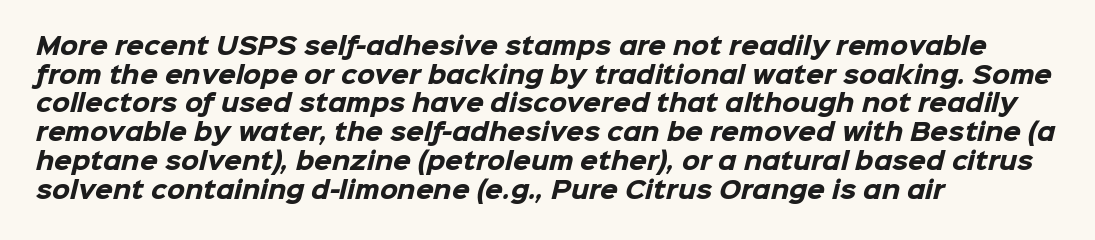
Q: Is the text bold? A: Yes.
Q: Is the text underlined? A: No.
Q: How is the paragraph aligned? A: Left-aligned.
Q: Is the spacing between letters normal or unusually wide? A: Normal.
Q: Is the spacing between lines tight, normal or loose? A: Normal.
